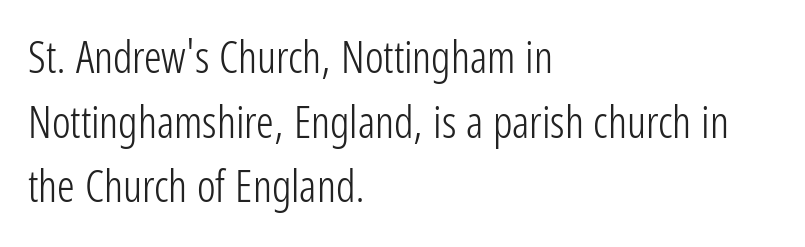
The image shows 44 px light, condensed sans-serif type, upright; set left-aligned, normal line spacing (1.47x), normal letter spacing, not underlined; low stroke contrast and a medium x-height.
